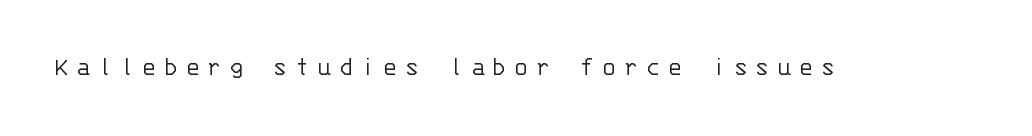
Q: Is the text bold? A: No.
Q: Is the text italic (slanted)? A: No, it is upright.
Q: Is the text underlined? A: No.
Q: Is the spacing between letters normal or unusually wide? A: Unusually wide.
